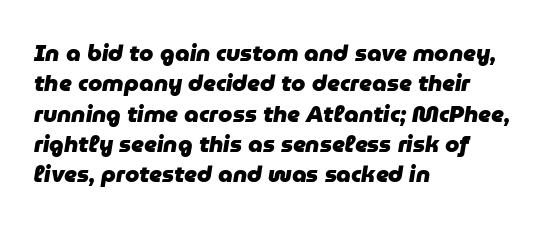
{"italic": "yes", "lean": "right", "slant_degrees": 9, "bold": "yes", "underline": "no", "align": "left", "line_spacing": "normal", "line_spacing_ratio": 1.32, "letter_spacing": "normal", "letter_spacing_em": 0.0, "glyph_px": 23}
